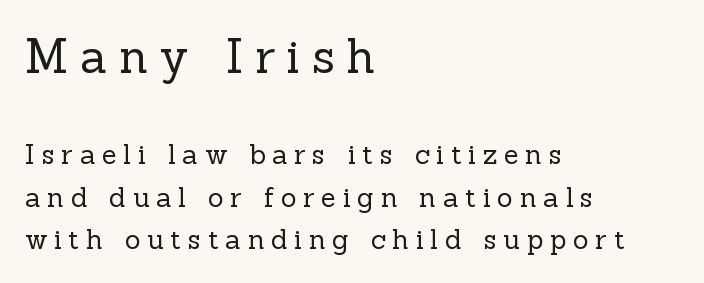
The lettering holds an erect, upright posture throughout. This rendering uses left alignment, leaving the right contour irregular. Underlining? Definitely not there. Looks like regular typesetting: each glyph gets only the width it needs. The rendering shrinks the type as you move from the upper chunk to the lower.
